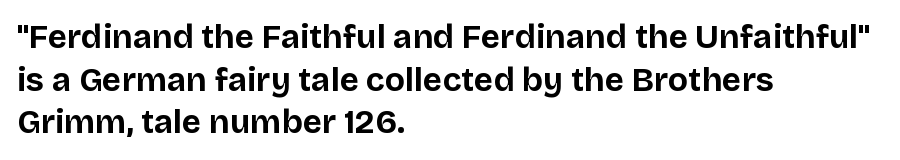
{"serif": "no", "italic": "no", "bold": "yes", "weight": "bold", "width": "normal", "stroke_contrast": "low", "x_height": "large", "monospaced": "no", "underline": "no", "align": "left", "line_spacing": "normal", "line_spacing_ratio": 1.29, "letter_spacing": "normal", "letter_spacing_em": 0.0, "glyph_px": 33}
